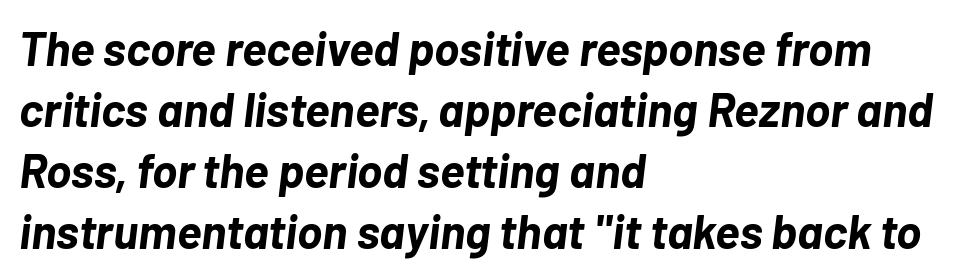
{"italic": "yes", "lean": "right", "slant_degrees": 7, "bold": "yes", "weight": "bold", "width": "normal", "stroke_contrast": "low", "x_height": "medium", "monospaced": "no", "underline": "no", "align": "left", "line_spacing": "normal", "line_spacing_ratio": 1.3, "letter_spacing": "normal", "letter_spacing_em": 0.0, "glyph_px": 47}
